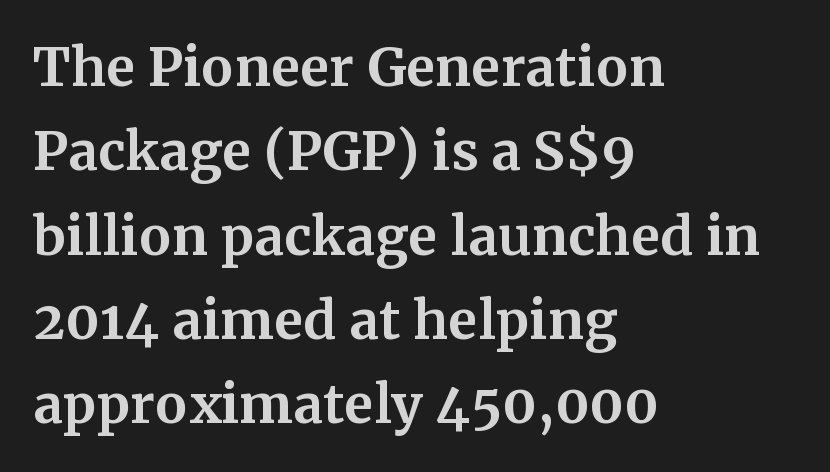
{"serif": "yes", "italic": "no", "bold": "yes", "weight": "bold", "width": "normal", "stroke_contrast": "medium", "x_height": "medium", "monospaced": "no", "underline": "no", "align": "left", "line_spacing": "normal", "line_spacing_ratio": 1.59, "letter_spacing": "normal", "letter_spacing_em": 0.0, "glyph_px": 53}
